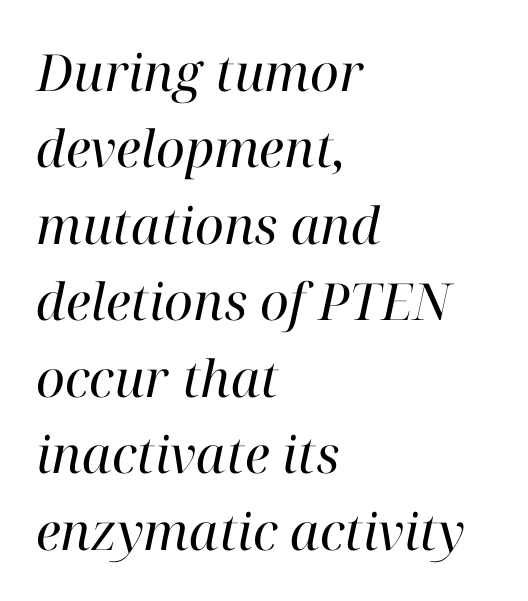
Q: Is the text bold? A: No.
Q: Is the text italic (slanted)? A: Yes, it leans right by about 12 degrees.
Q: Is the typeface a serif or a sans-serif typeface? A: Serif.
Q: Is the text underlined? A: No.
Q: How is the paragraph aligned? A: Left-aligned.
Q: Is the spacing between letters normal or unusually wide? A: Normal.
Q: Is the spacing between lines tight, normal or loose? A: Normal.
Q: Width (condensed, normal, or wide)? A: Normal.
Q: Stroke contrast? A: High.
Q: x-height? A: Medium.
Q: Monospaced? A: No.
